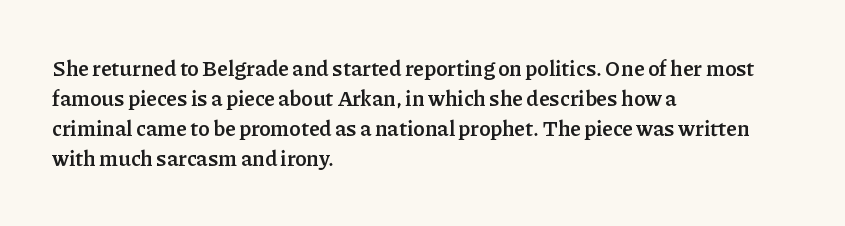
{"italic": "no", "bold": "yes", "underline": "no", "align": "left", "line_spacing": "normal", "line_spacing_ratio": 1.43, "letter_spacing": "normal", "letter_spacing_em": 0.0, "glyph_px": 21}
